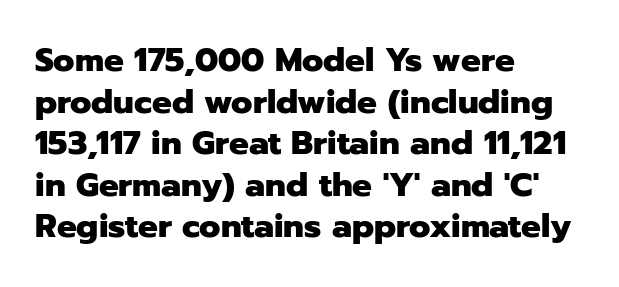
The space between consecutive lines is moderate. The face used here is rendered with its standard letterfit. Regarding serifs, this sample does without them. Style check: upright. Just letters on the line, the space beneath them empty. Does the weight exceed regular? Yes, all the way to bold.
